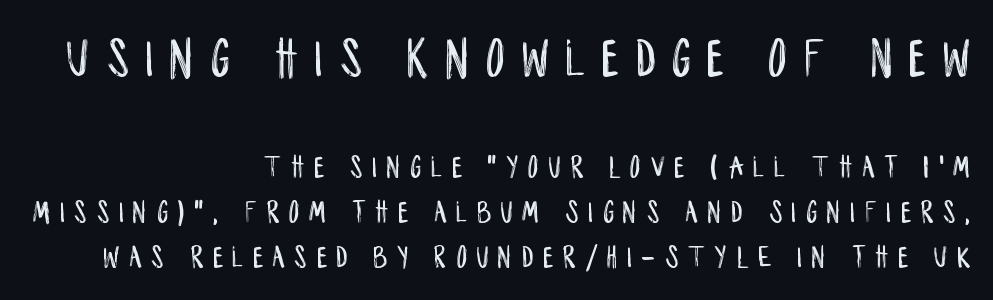
Q: Is the text italic (slanted)? A: No, it is upright.
Q: Is the typeface a serif or a sans-serif typeface? A: Sans-serif.
Q: Is the text underlined? A: No.
Q: How is the paragraph aligned? A: Right-aligned.
Q: Is the spacing between letters normal or unusually wide? A: Unusually wide.
Q: Is the spacing between lines tight, normal or loose? A: Normal.
Q: Which block of text is set in a larger size, the first (top) or the second (bottom)? A: The first (top) one.
Q: Width (condensed, normal, or wide)? A: Condensed.
Q: Stroke contrast? A: Low.
Q: x-height? A: Large.
Q: Monospaced? A: No.
